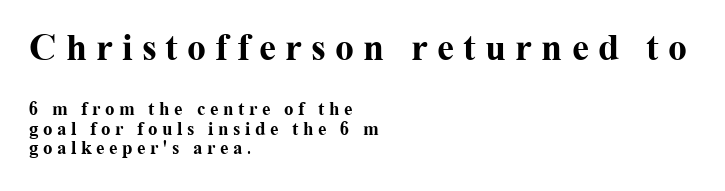
Q: Is the text bold? A: Yes.
Q: Is the text italic (slanted)? A: No, it is upright.
Q: Is the typeface a serif or a sans-serif typeface? A: Serif.
Q: Is the text underlined? A: No.
Q: How is the paragraph aligned? A: Left-aligned.
Q: Is the spacing between letters normal or unusually wide? A: Unusually wide.
Q: Is the spacing between lines tight, normal or loose? A: Tight.
Q: Which block of text is set in a larger size, the first (top) or the second (bottom)? A: The first (top) one.
Q: Width (condensed, normal, or wide)? A: Normal.
Q: Stroke contrast? A: Medium.
Q: x-height? A: Medium.
Q: Monospaced? A: No.
